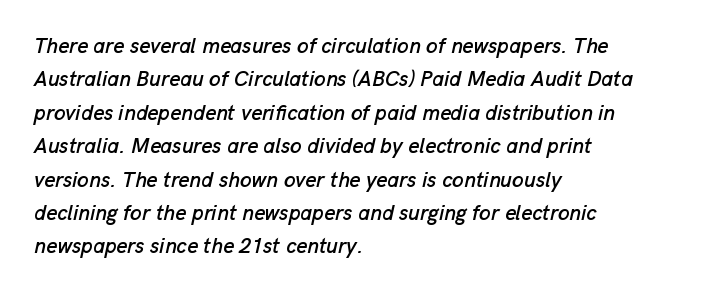
{"italic": "yes", "lean": "right", "slant_degrees": 13, "underline": "no", "align": "left", "line_spacing": "normal", "line_spacing_ratio": 1.59, "letter_spacing": "normal", "letter_spacing_em": 0.0, "glyph_px": 21}
